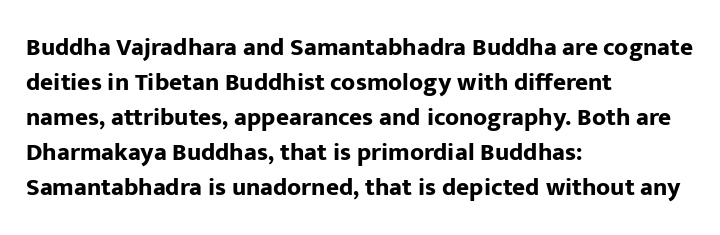
The image shows 25 px bold type, upright; set left-aligned, normal line spacing (1.4x), normal letter spacing, not underlined.
